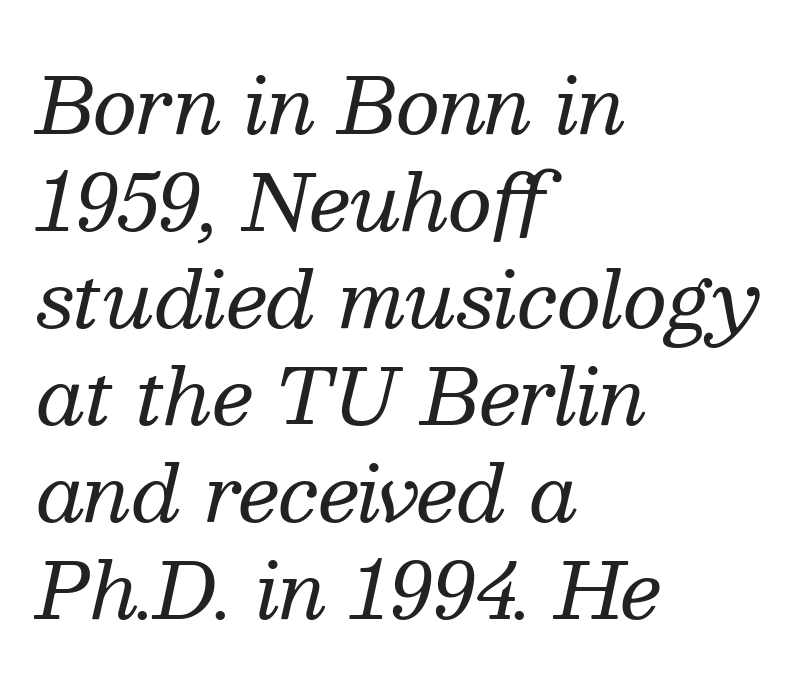
Q: Is the text bold? A: No.
Q: Is the text italic (slanted)? A: Yes, it leans right by about 13 degrees.
Q: Is the typeface a serif or a sans-serif typeface? A: Serif.
Q: Is the text underlined? A: No.
Q: How is the paragraph aligned? A: Left-aligned.
Q: Is the spacing between letters normal or unusually wide? A: Normal.
Q: Is the spacing between lines tight, normal or loose? A: Normal.
Q: Width (condensed, normal, or wide)? A: Normal.
Q: Stroke contrast? A: Medium.
Q: x-height? A: Medium.
Q: Monospaced? A: No.
